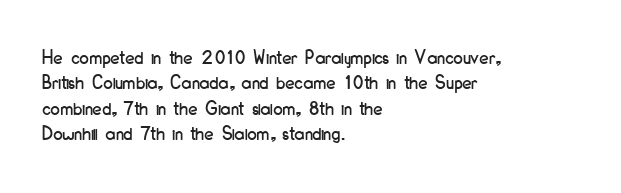
The image shows 21 px text type, upright; set left-aligned, line spacing 1.21x, normal letter spacing, not underlined.
